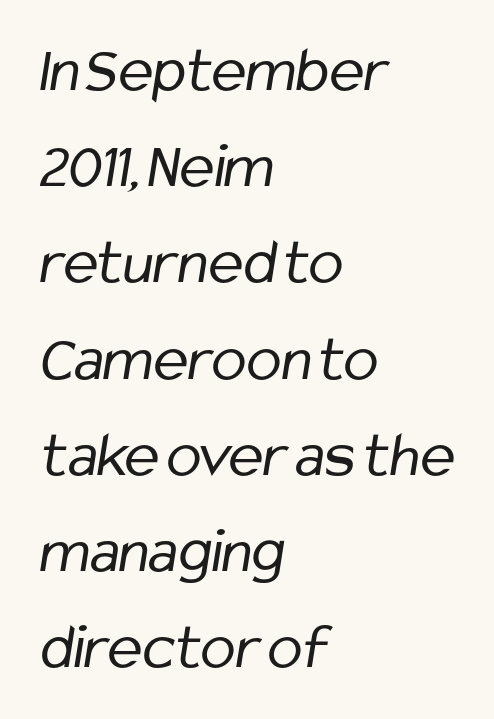
Horizontal bands of white between lines are of average thickness. Character widths vary here, with narrow letters taking less room than wide ones. Stems here are at most as thick as an everyday book face. This sample is left-justified, so line endings fall wherever the words run out. Short note: letters normally spaced.
